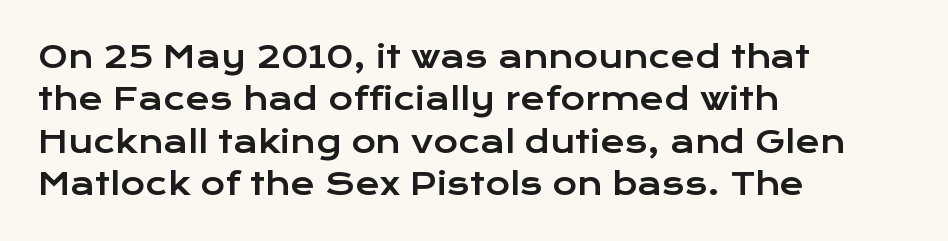
Q: Is the text italic (slanted)? A: No, it is upright.
Q: Is the typeface a serif or a sans-serif typeface? A: Sans-serif.
Q: Is the text underlined? A: No.
Q: How is the paragraph aligned? A: Left-aligned.
Q: Is the spacing between letters normal or unusually wide? A: Normal.
Q: Is the spacing between lines tight, normal or loose? A: Normal.
Q: Width (condensed, normal, or wide)? A: Wide.
Q: Stroke contrast? A: Low.
Q: x-height? A: Medium.
Q: Monospaced? A: No.
